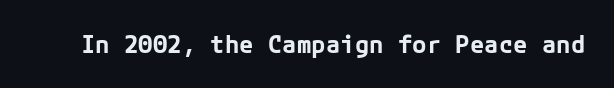
What stands out about the letter spacing? Nothing — it is the standard amount. Upright lettering throughout. Bold? Absolutely — the strokes are thick and heavy. The glyphs are unaccompanied by any horizontal stroke below them.
